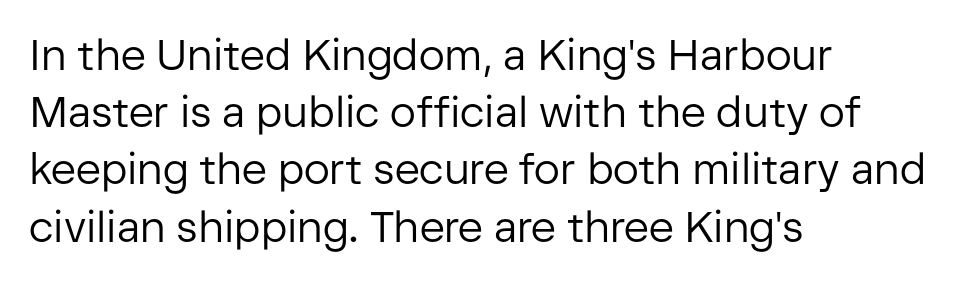
The image shows 43 px regular-weight sans-serif type, upright; set left-aligned, normal line spacing (1.33x), normal letter spacing, not underlined; low stroke contrast and a medium x-height.
